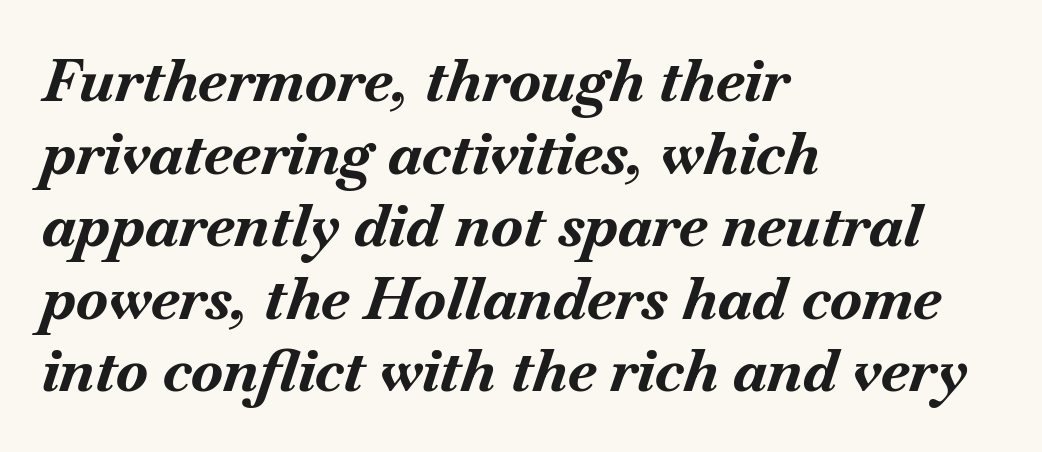
Q: Is the text bold? A: Yes.
Q: Is the text italic (slanted)? A: Yes, it leans right by about 18 degrees.
Q: Is the text underlined? A: No.
Q: How is the paragraph aligned? A: Left-aligned.
Q: Is the spacing between letters normal or unusually wide? A: Normal.
Q: Width (condensed, normal, or wide)? A: Normal.
Q: Stroke contrast? A: Medium.
Q: x-height? A: Small.
Q: Monospaced? A: No.
